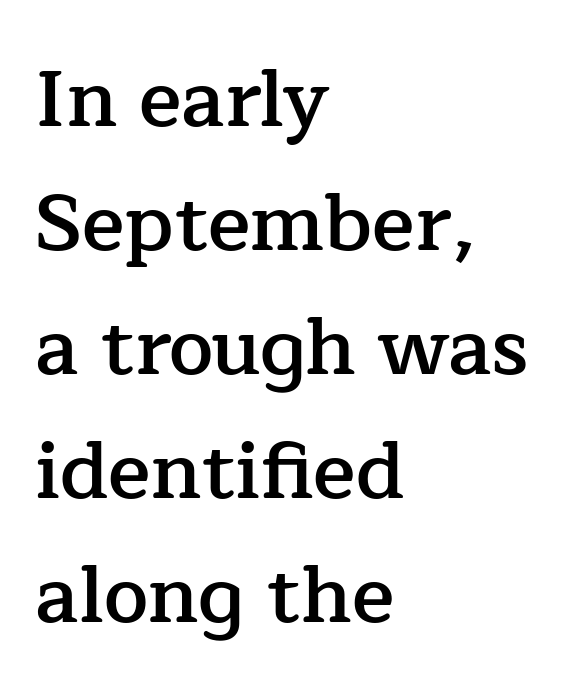
{"serif": "yes", "italic": "no", "bold": "semi", "weight": "semibold", "width": "normal", "stroke_contrast": "low", "x_height": "medium", "monospaced": "no", "underline": "no", "align": "left", "line_spacing": "normal", "line_spacing_ratio": 1.57, "letter_spacing": "normal", "letter_spacing_em": 0.0, "glyph_px": 79}
